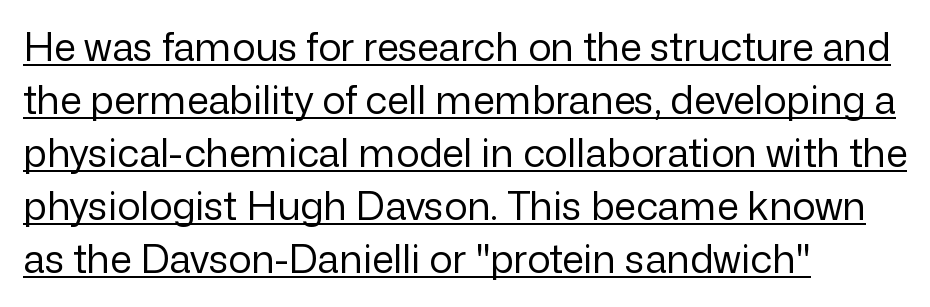
Q: Is the text bold? A: No.
Q: Is the text italic (slanted)? A: No, it is upright.
Q: Is the typeface a serif or a sans-serif typeface? A: Sans-serif.
Q: Is the text underlined? A: Yes.
Q: How is the paragraph aligned? A: Left-aligned.
Q: Is the spacing between letters normal or unusually wide? A: Normal.
Q: Is the spacing between lines tight, normal or loose? A: Normal.
Q: Width (condensed, normal, or wide)? A: Normal.
Q: Stroke contrast? A: Low.
Q: x-height? A: Medium.
Q: Monospaced? A: No.
